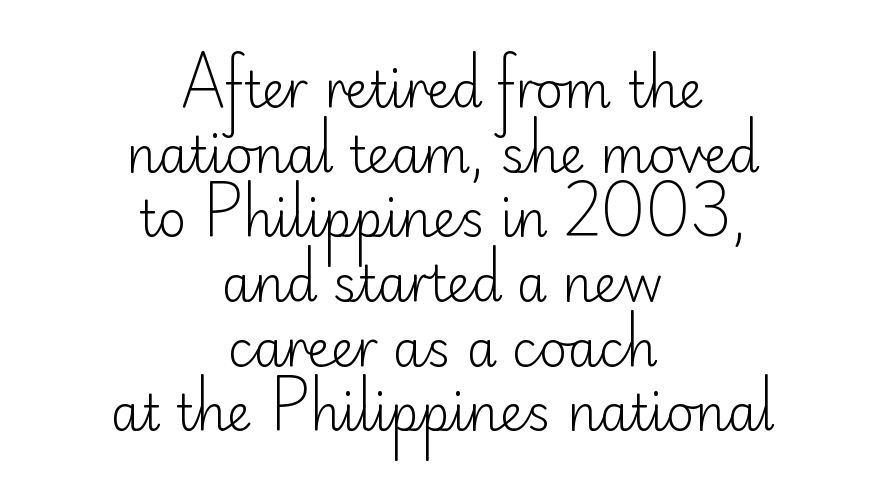
{"serif": "no", "italic": "no", "bold": "no", "weight": "light", "width": "normal", "stroke_contrast": "low", "x_height": "small", "monospaced": "no", "underline": "no", "align": "center", "line_spacing": "normal", "line_spacing_ratio": 1.32, "letter_spacing": "normal", "letter_spacing_em": 0.0, "glyph_px": 49}
